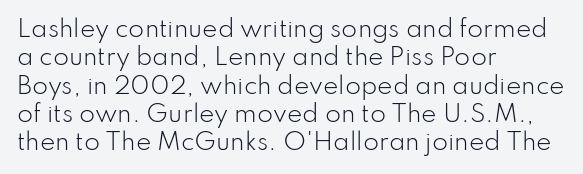
Nobody touched the tracking dial on this one. Visually the block forms a straight wall on the left and a jagged coastline on the right. Posture: upright roman. Beneath every word, the page is bare.
